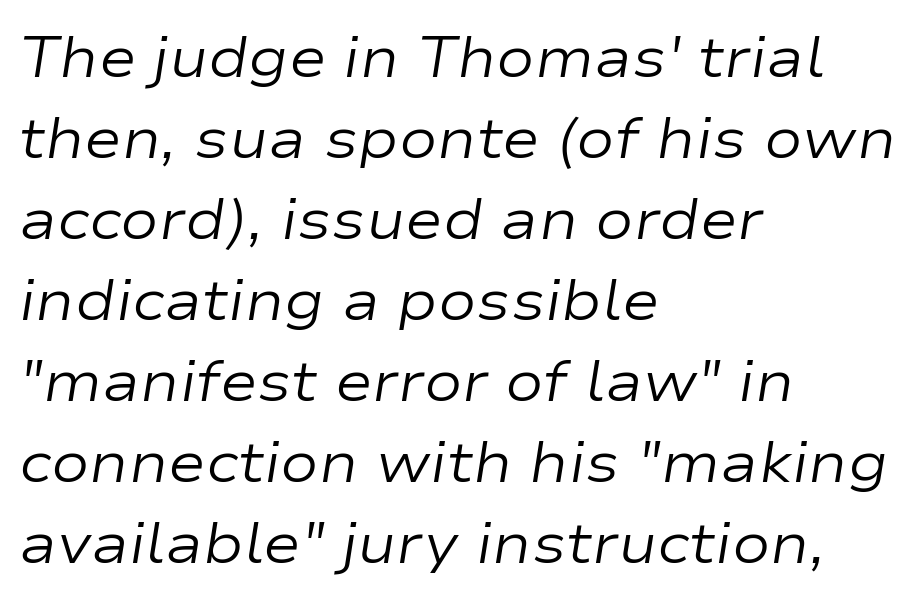
The image shows 57 px regular-weight, wide type, italic (leaning right); set left-aligned, normal line spacing (1.42x), normal letter spacing, not underlined; low stroke contrast and a medium x-height.
